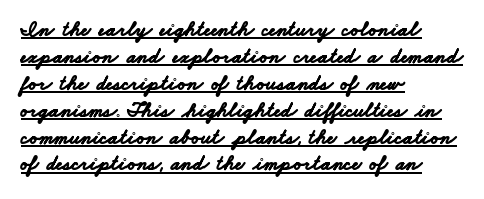
Q: Is the text bold? A: Yes.
Q: Is the text underlined? A: Yes.
Q: How is the paragraph aligned? A: Left-aligned.
Q: Is the spacing between letters normal or unusually wide? A: Normal.
Q: Is the spacing between lines tight, normal or loose? A: Normal.
